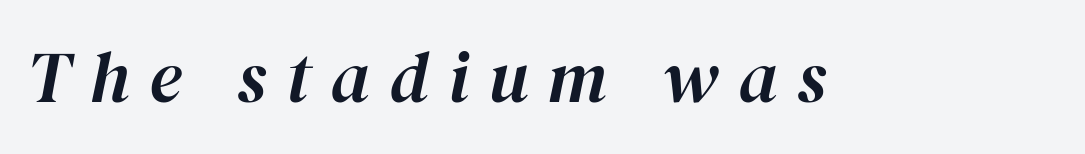
The image shows 72 px text type, italic (leaning right); set unusually wide letter spacing (+0.27 em), not underlined; high stroke contrast and a medium x-height.
